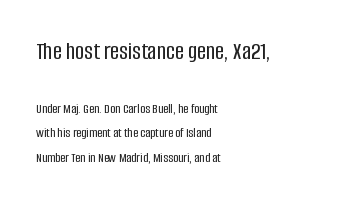
Which of the two is more prominent by size? The first, at the top. Does extra space separate the letters? No, they use regular spacing. Characters remain perfectly vertical along every line. The glyphs are unaccompanied by any horizontal stroke below them. Teacher's note: observe the even left margin — that is flush-left alignment.
